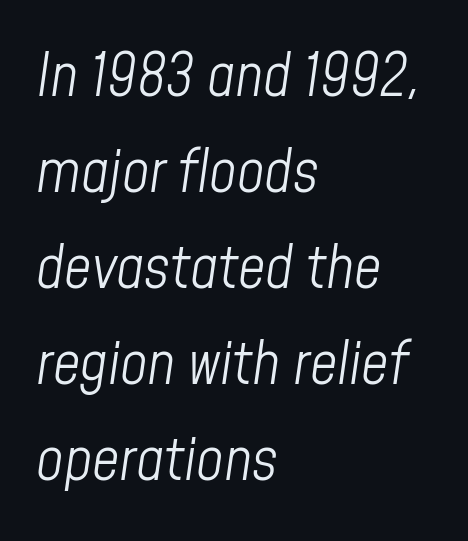
Q: Is the text bold? A: No.
Q: Is the text italic (slanted)? A: Yes, it leans right by about 8 degrees.
Q: Is the text underlined? A: No.
Q: How is the paragraph aligned? A: Left-aligned.
Q: Is the spacing between letters normal or unusually wide? A: Normal.
Q: Is the spacing between lines tight, normal or loose? A: Normal.
Q: Width (condensed, normal, or wide)? A: Condensed.
Q: Stroke contrast? A: Low.
Q: x-height? A: Medium.
Q: Monospaced? A: No.
